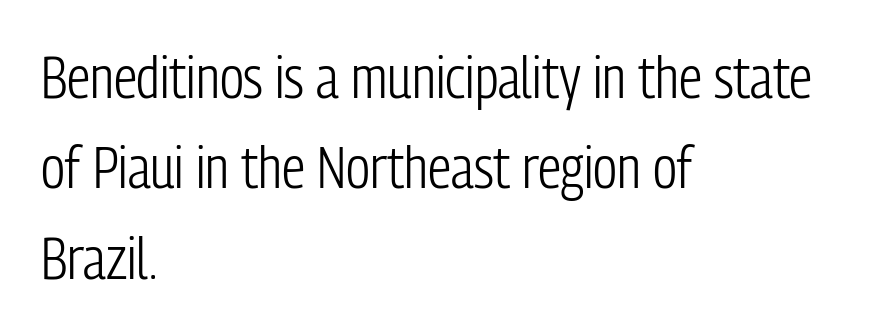
The image shows 58 px light, condensed sans-serif type, upright; set left-aligned, normal line spacing (1.56x), normal letter spacing, not underlined; low stroke contrast and a medium x-height.
